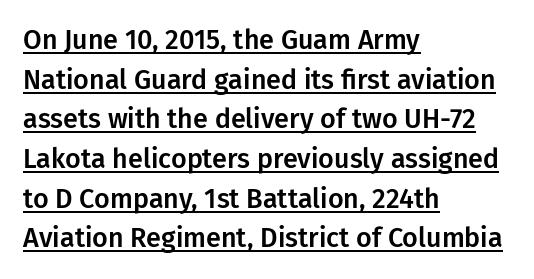
Q: Is the text italic (slanted)? A: No, it is upright.
Q: Is the text underlined? A: Yes.
Q: How is the paragraph aligned? A: Left-aligned.
Q: Is the spacing between letters normal or unusually wide? A: Normal.
Q: Is the spacing between lines tight, normal or loose? A: Normal.
